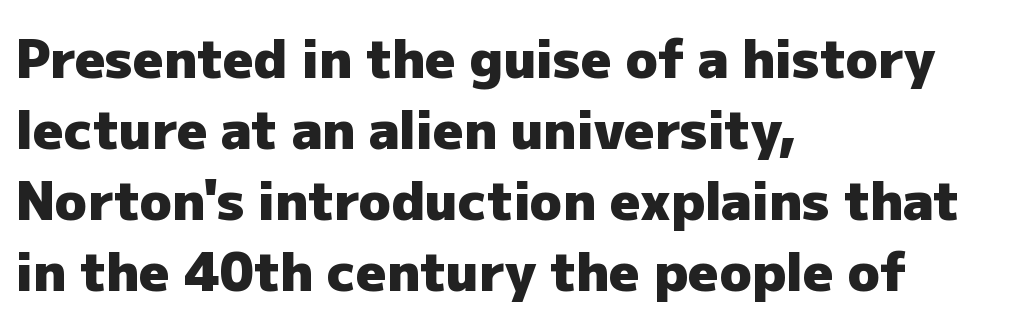
Think of a printed novel: that variable character pitch is what you see here. The ragged edge is on the right, which tells us the setting is flush left. Default kerning and tracking; the words read as compact shapes. The font family rendered here belongs to the sans-serif group. The foot of each line stays bare and open.
